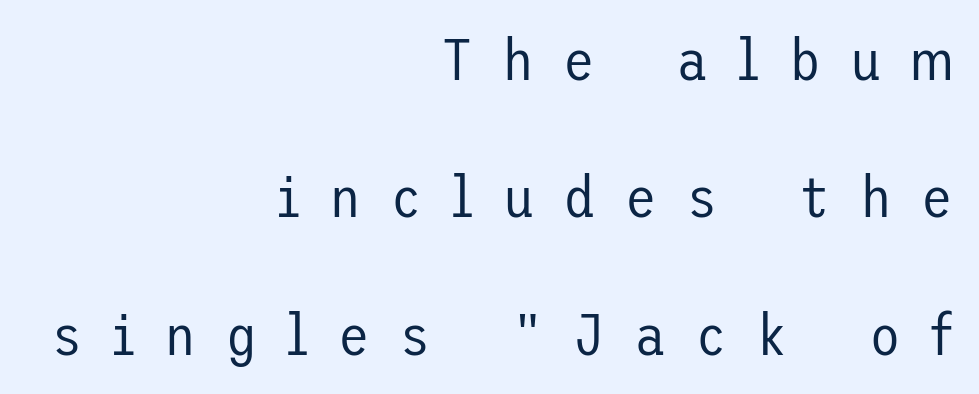
{"serif": "no", "italic": "no", "bold": "no", "weight": "regular", "width": "normal", "stroke_contrast": "low", "x_height": "medium", "underline": "no", "align": "right", "line_spacing": "loose", "line_spacing_ratio": 2.37, "letter_spacing": "wide", "letter_spacing_em": 0.5, "glyph_px": 58}
